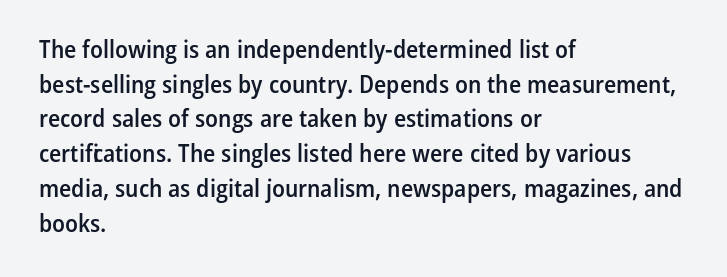
Quick note: underline off. The block of text has a typical density, with ordinary space between rows. Does the lettering tilt? It doesn't — this is upright. Characters follow at the spacing the type designer built in.
